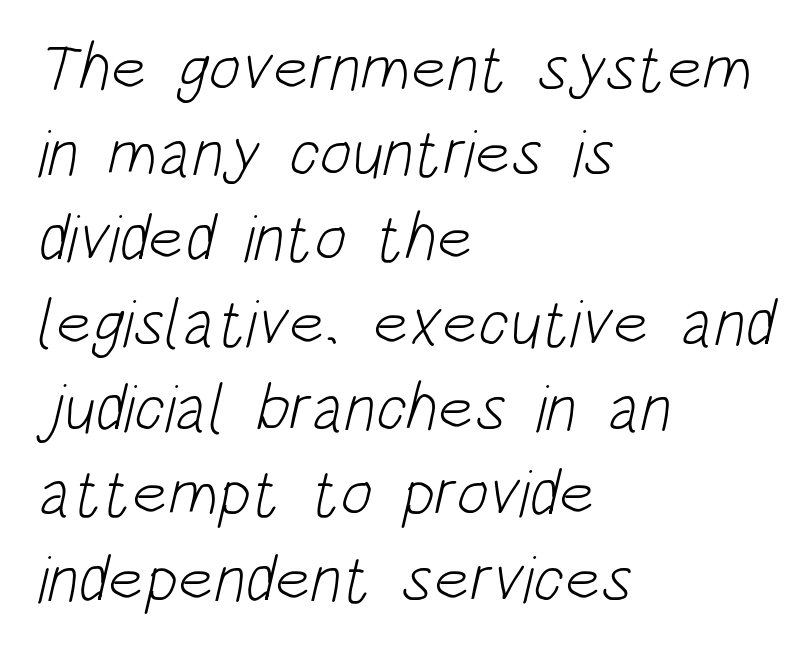
{"serif": "no", "bold": "no", "weight": "light", "width": "condensed", "stroke_contrast": "low", "x_height": "large", "monospaced": "no", "underline": "no", "align": "left", "line_spacing": "normal", "line_spacing_ratio": 1.27, "letter_spacing": "normal", "letter_spacing_em": 0.0, "glyph_px": 67}
